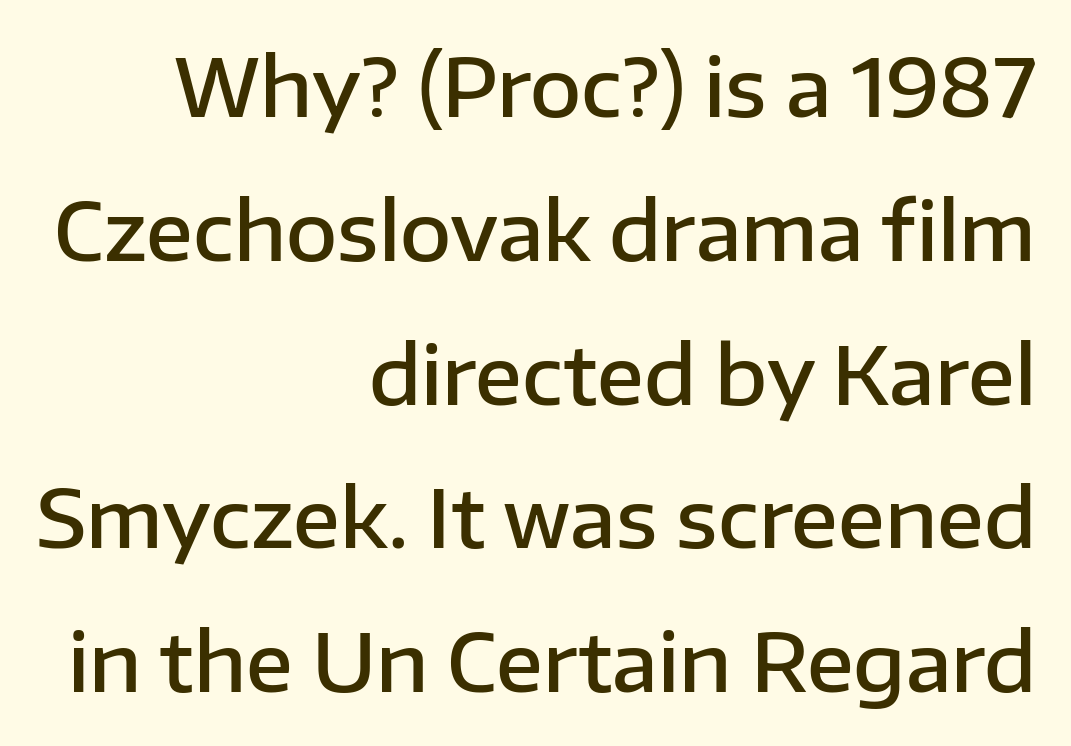
Q: Is the text bold? A: Semi-bold.
Q: Is the text italic (slanted)? A: No, it is upright.
Q: Is the typeface a serif or a sans-serif typeface? A: Sans-serif.
Q: Is the text underlined? A: No.
Q: How is the paragraph aligned? A: Right-aligned.
Q: Is the spacing between letters normal or unusually wide? A: Normal.
Q: Width (condensed, normal, or wide)? A: Normal.
Q: Stroke contrast? A: Low.
Q: x-height? A: Medium.
Q: Monospaced? A: No.
